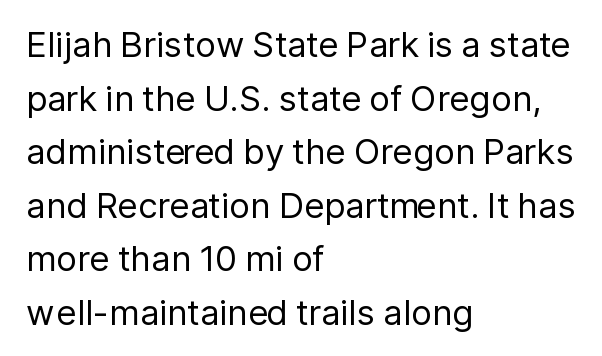
{"serif": "no", "italic": "no", "bold": "no", "weight": "regular", "width": "normal", "stroke_contrast": "low", "x_height": "medium", "monospaced": "no", "underline": "no", "align": "left", "line_spacing": "normal", "line_spacing_ratio": 1.53, "letter_spacing": "normal", "letter_spacing_em": 0.0, "glyph_px": 35}
